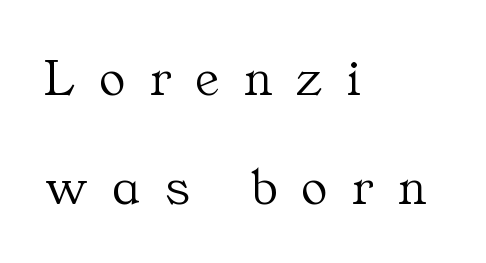
Each letter keeps its own natural width here, so spacing adapts to shape. A serif font was chosen for this passage. The typeface has the unassuming heft of standard copy or less. Notice how the passage keeps a crisp vertical edge on the left only. This sample uses expanded letter spacing, leaving extra air between glyphs.
